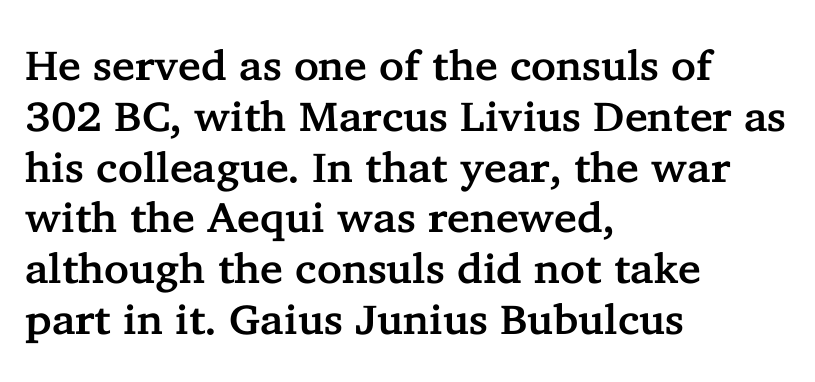
Q: Is the text italic (slanted)? A: No, it is upright.
Q: Is the typeface a serif or a sans-serif typeface? A: Serif.
Q: Is the text underlined? A: No.
Q: How is the paragraph aligned? A: Left-aligned.
Q: Is the spacing between letters normal or unusually wide? A: Normal.
Q: Width (condensed, normal, or wide)? A: Normal.
Q: Stroke contrast? A: Low.
Q: x-height? A: Medium.
Q: Monospaced? A: No.
